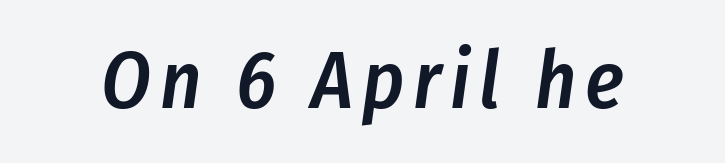
The passage shown is not underscored anywhere. Posture: slanted. Stems and bowls a touch heavier than normal — semibold. Looks like regular typesetting: each glyph gets only the width it needs.
